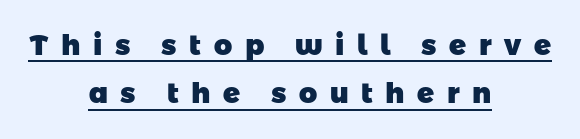
{"serif": "no", "bold": "yes", "weight": "heavy", "width": "normal", "stroke_contrast": "low", "x_height": "medium", "monospaced": "no", "underline": "yes", "align": "center", "line_spacing_ratio": 1.72, "letter_spacing": "wide", "letter_spacing_em": 0.45, "glyph_px": 28}
